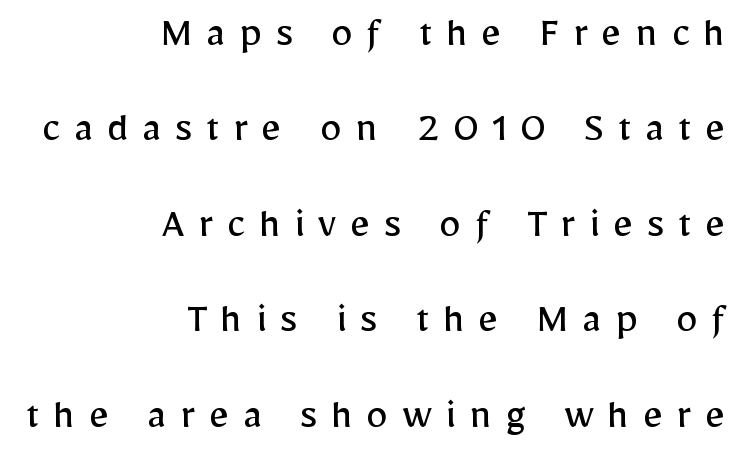
Q: Is the text bold? A: No.
Q: Is the text italic (slanted)? A: No, it is upright.
Q: Is the typeface a serif or a sans-serif typeface? A: Sans-serif.
Q: Is the text underlined? A: No.
Q: How is the paragraph aligned? A: Right-aligned.
Q: Is the spacing between letters normal or unusually wide? A: Unusually wide.
Q: Is the spacing between lines tight, normal or loose? A: Loose.
Q: Width (condensed, normal, or wide)? A: Normal.
Q: Stroke contrast? A: Low.
Q: x-height? A: Medium.
Q: Monospaced? A: No.
